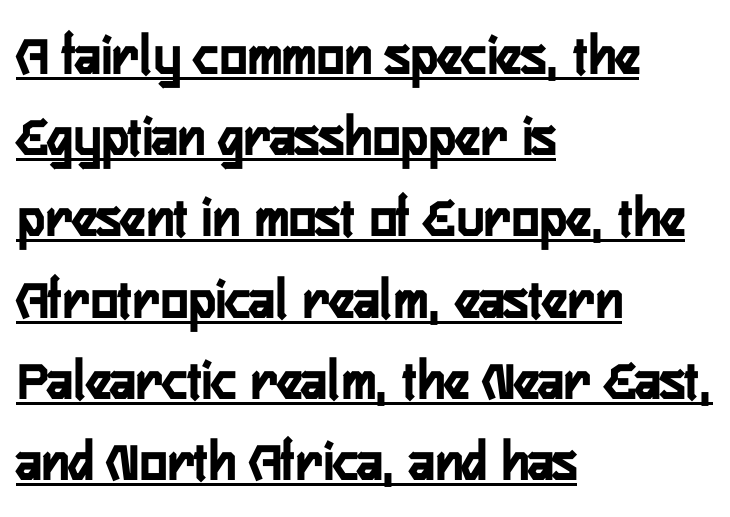
Q: Is the text italic (slanted)? A: No, it is upright.
Q: Is the typeface a serif or a sans-serif typeface? A: Sans-serif.
Q: Is the text underlined? A: Yes.
Q: How is the paragraph aligned? A: Left-aligned.
Q: Is the spacing between letters normal or unusually wide? A: Normal.
Q: Is the spacing between lines tight, normal or loose? A: Normal.
Q: Width (condensed, normal, or wide)? A: Condensed.
Q: Stroke contrast? A: Low.
Q: x-height? A: Medium.
Q: Monospaced? A: No.
